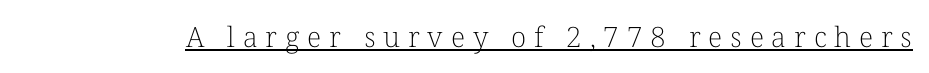
Q: Is the text bold? A: No.
Q: Is the text italic (slanted)? A: No, it is upright.
Q: Is the typeface a serif or a sans-serif typeface? A: Serif.
Q: Is the text underlined? A: Yes.
Q: Is the spacing between letters normal or unusually wide? A: Unusually wide.
Q: Width (condensed, normal, or wide)? A: Normal.
Q: Stroke contrast? A: Low.
Q: x-height? A: Medium.
Q: Monospaced? A: No.
